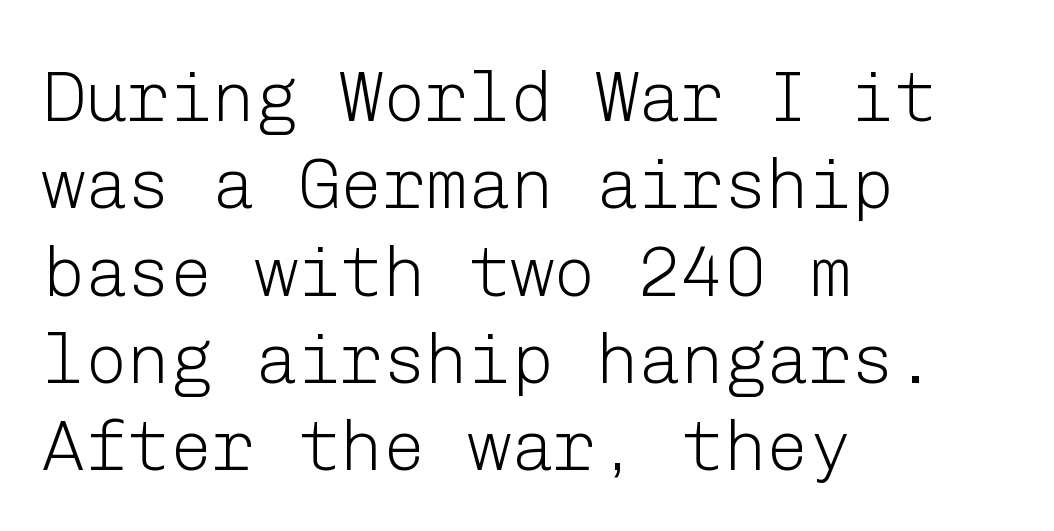
Q: Is the text bold? A: No.
Q: Is the text italic (slanted)? A: No, it is upright.
Q: Is the typeface a serif or a sans-serif typeface? A: Sans-serif.
Q: Is the text underlined? A: No.
Q: How is the paragraph aligned? A: Left-aligned.
Q: Is the spacing between letters normal or unusually wide? A: Normal.
Q: Width (condensed, normal, or wide)? A: Normal.
Q: Stroke contrast? A: Low.
Q: x-height? A: Medium.
